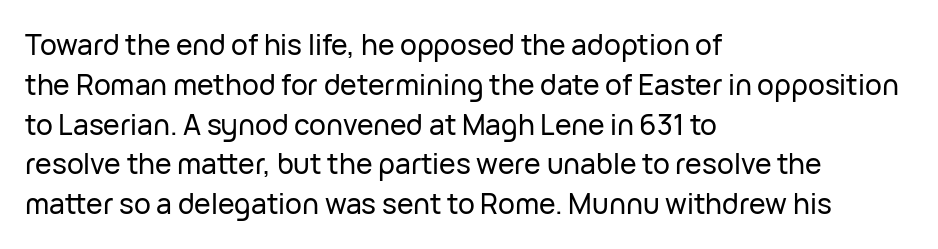
The image shows 28 px sans-serif type, upright; set left-aligned, normal line spacing (1.42x), normal letter spacing, not underlined; low stroke contrast and a medium x-height.
